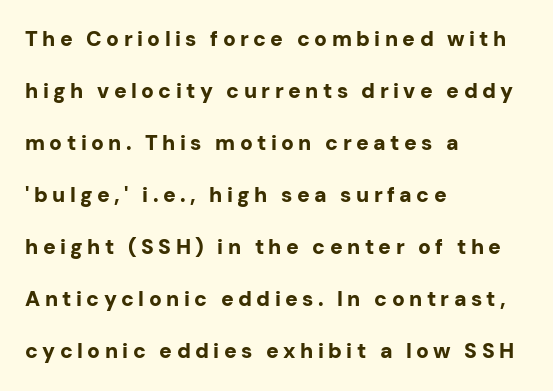
{"italic": "no", "bold": "yes", "underline": "no", "align": "left", "line_spacing": "loose", "line_spacing_ratio": 2.48, "letter_spacing": "wide", "letter_spacing_em": 0.21, "glyph_px": 21}
